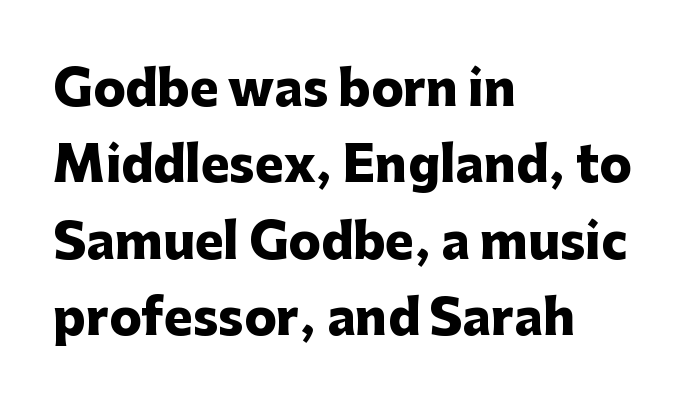
Default kerning and tracking; the words read as compact shapes. Weight: bold. Designer's note — italics off, roman on. The lines sit at an ordinary, default distance from one another. These lines stack with their left ends in a neat column.
